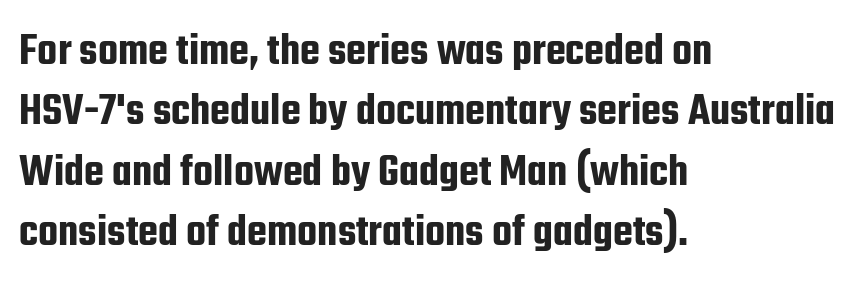
Q: Is the text italic (slanted)? A: No, it is upright.
Q: Is the typeface a serif or a sans-serif typeface? A: Sans-serif.
Q: Is the text underlined? A: No.
Q: How is the paragraph aligned? A: Left-aligned.
Q: Is the spacing between letters normal or unusually wide? A: Normal.
Q: Is the spacing between lines tight, normal or loose? A: Normal.
Q: Width (condensed, normal, or wide)? A: Condensed.
Q: Stroke contrast? A: Low.
Q: x-height? A: Medium.
Q: Monospaced? A: No.
